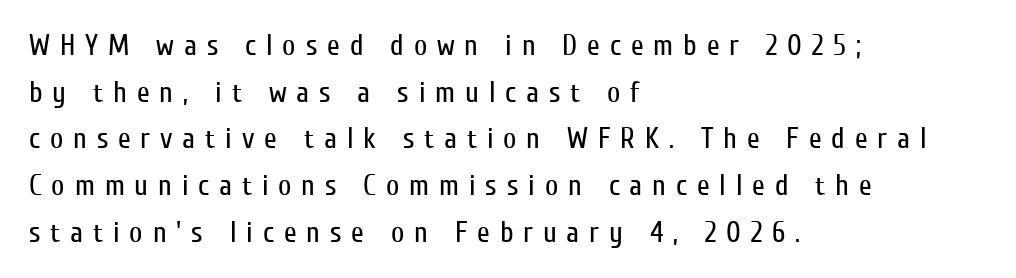
{"serif": "no", "italic": "no", "bold": "no", "weight": "regular", "width": "condensed", "stroke_contrast": "low", "x_height": "medium", "monospaced": "no", "underline": "no", "align": "left", "line_spacing": "normal", "line_spacing_ratio": 1.61, "letter_spacing": "wide", "letter_spacing_em": 0.34, "glyph_px": 29}
